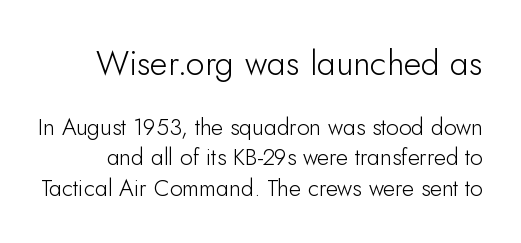
Q: Is the text bold? A: No.
Q: Is the text italic (slanted)? A: No, it is upright.
Q: Is the typeface a serif or a sans-serif typeface? A: Sans-serif.
Q: Is the text underlined? A: No.
Q: Is the spacing between letters normal or unusually wide? A: Normal.
Q: Is the spacing between lines tight, normal or loose? A: Normal.
Q: Which block of text is set in a larger size, the first (top) or the second (bottom)? A: The first (top) one.
Q: Width (condensed, normal, or wide)? A: Normal.
Q: Stroke contrast? A: Low.
Q: x-height? A: Small.
Q: Monospaced? A: No.
